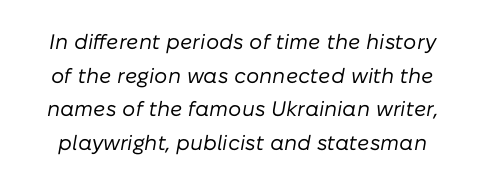
Q: Is the text bold? A: No.
Q: Is the text italic (slanted)? A: Yes, it leans right by about 10 degrees.
Q: Is the text underlined? A: No.
Q: Is the spacing between letters normal or unusually wide? A: Normal.
Q: Is the spacing between lines tight, normal or loose? A: Normal.
